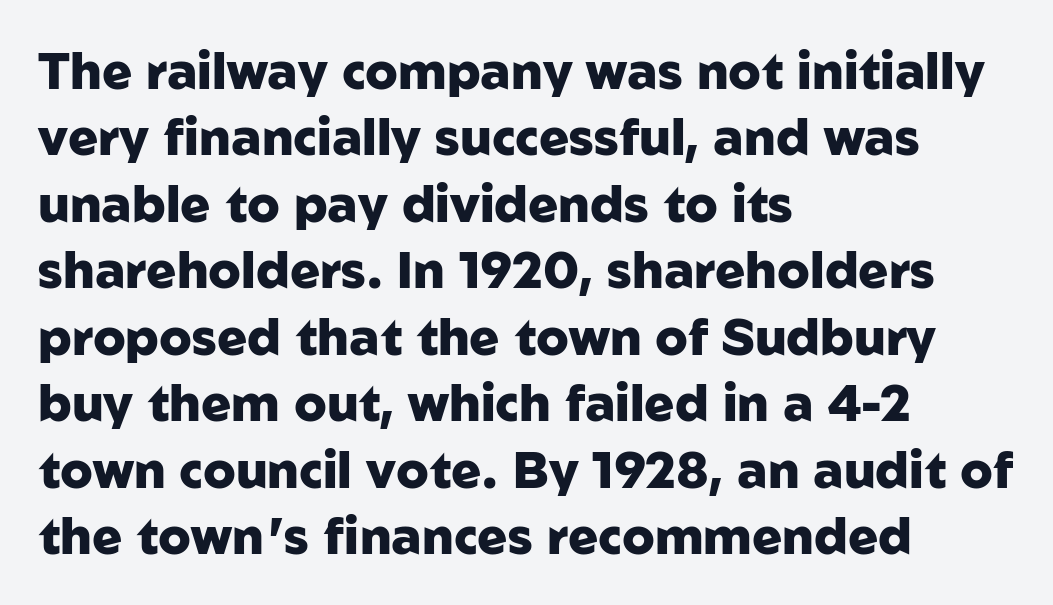
{"serif": "no", "italic": "no", "bold": "yes", "weight": "heavy", "width": "normal", "stroke_contrast": "low", "x_height": "medium", "monospaced": "no", "underline": "no", "align": "left", "line_spacing": "normal", "line_spacing_ratio": 1.33, "letter_spacing": "normal", "letter_spacing_em": 0.0, "glyph_px": 50}
